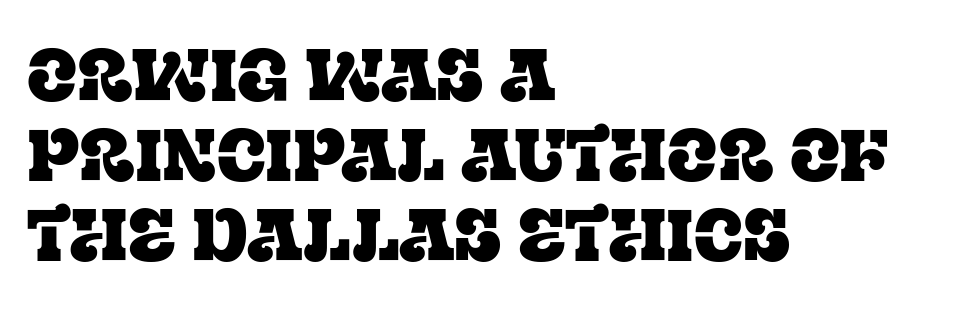
{"serif": "yes", "italic": "no", "width": "normal", "stroke_contrast": "low", "x_height": "large", "monospaced": "no", "underline": "no", "align": "left", "line_spacing": "tight", "line_spacing_ratio": 1.08, "letter_spacing": "normal", "letter_spacing_em": 0.0, "glyph_px": 74}
